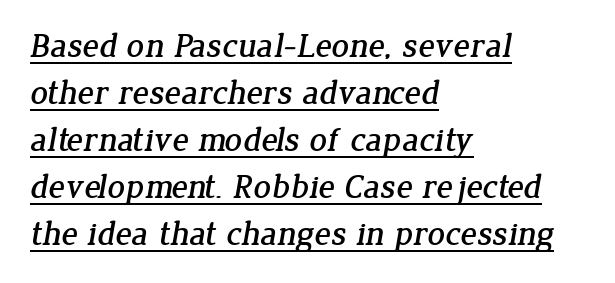
Q: Is the typeface a serif or a sans-serif typeface? A: Serif.
Q: Is the text underlined? A: Yes.
Q: How is the paragraph aligned? A: Left-aligned.
Q: Is the spacing between letters normal or unusually wide? A: Normal.
Q: Is the spacing between lines tight, normal or loose? A: Normal.
Q: Width (condensed, normal, or wide)? A: Normal.
Q: Stroke contrast? A: Low.
Q: x-height? A: Medium.
Q: Monospaced? A: No.
